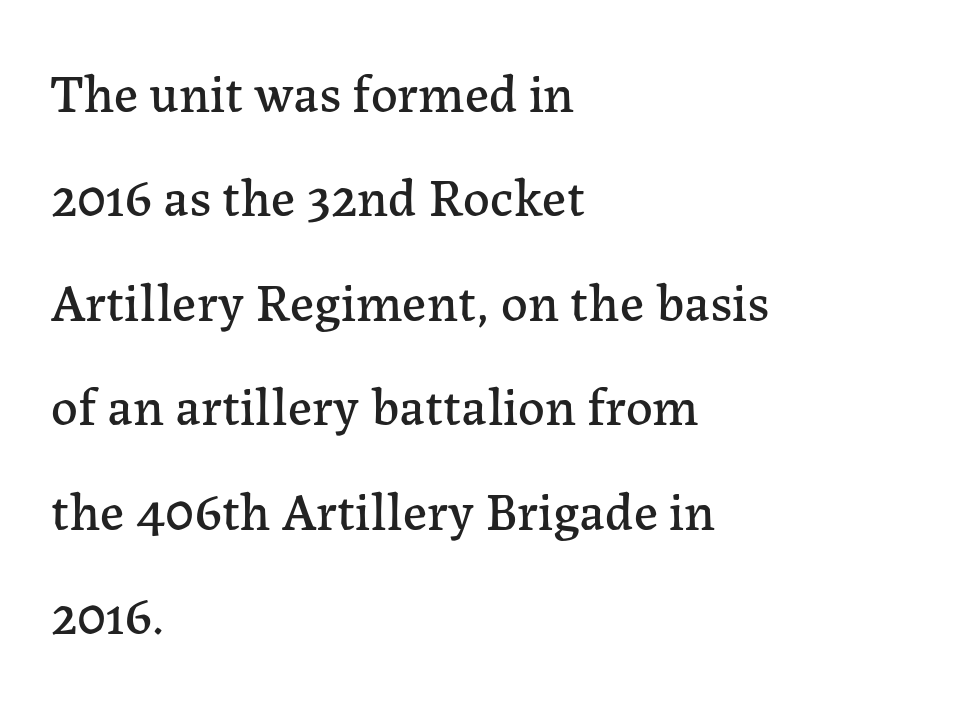
The image shows 53 px serif type, upright; set left-aligned, loose line spacing (1.97x), normal letter spacing, not underlined; low stroke contrast and a medium x-height.
